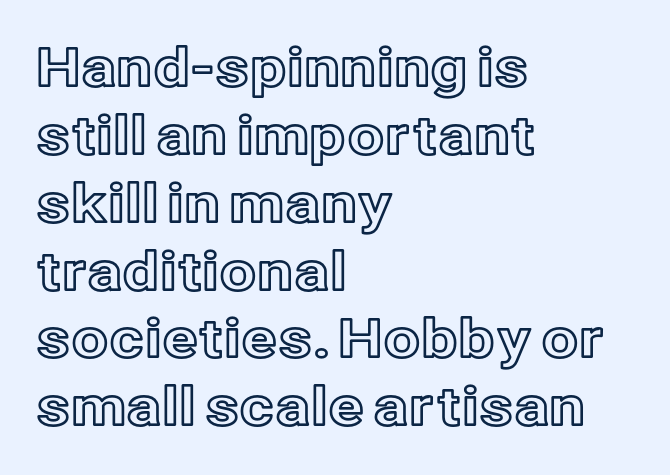
The image shows 53 px text type, upright; set left-aligned, normal line spacing (1.28x), normal letter spacing, not underlined; a medium x-height.
